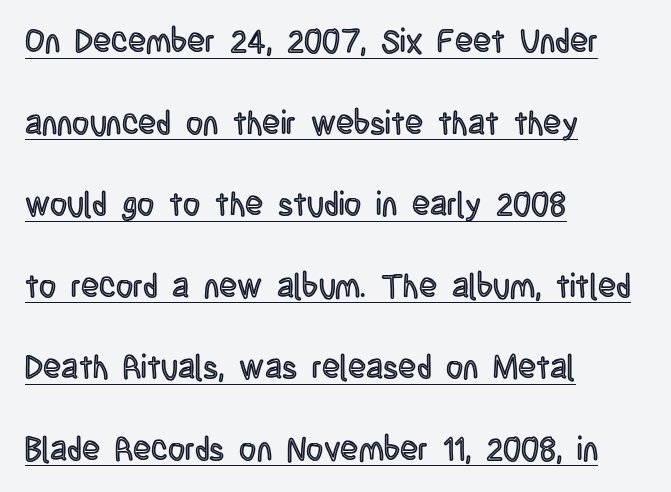
The image shows 33 px condensed type, upright; set left-aligned, loose line spacing (2.47x), normal letter spacing, underlined; a large x-height.
